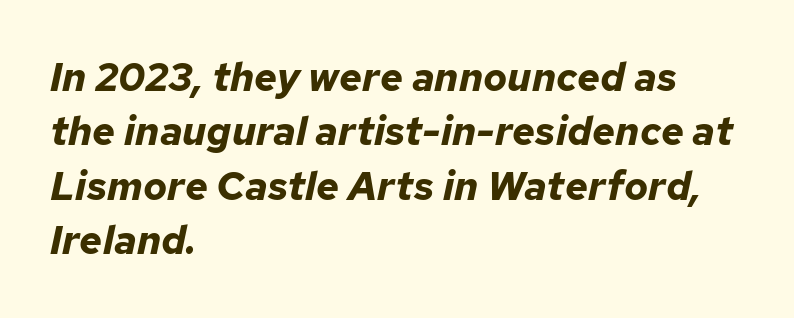
The image shows 40 px bold type, italic (leaning right); set left-aligned, normal line spacing (1.36x), normal letter spacing, not underlined; low stroke contrast and a medium x-height.
